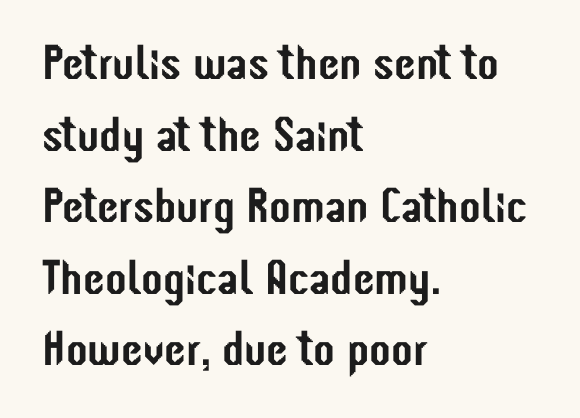
The typesetter chose a ragged-right arrangement here. Rows of type keep a routine distance in the vertical direction. This sample uses an upright cut, with every glyph sitting square on the baseline. Students, note that the glyphs here touch the page at normal intervals. The space directly below the letters is spotless.
